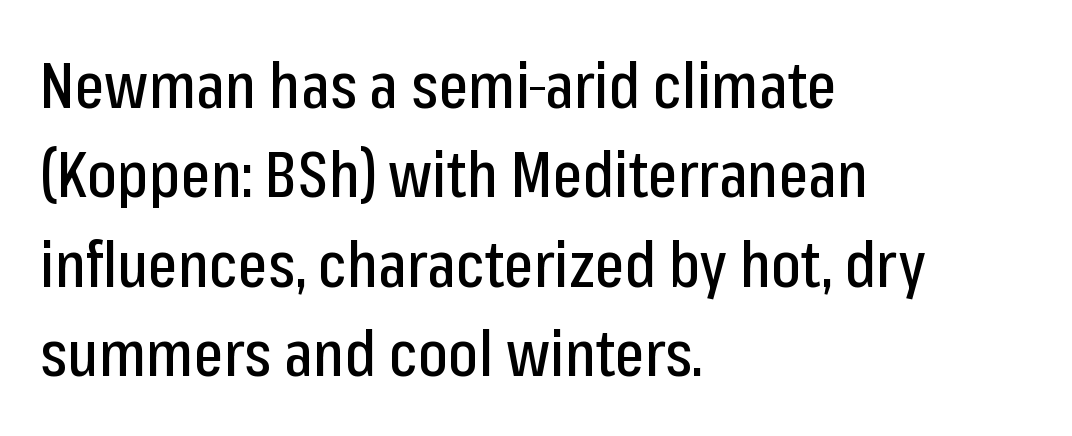
Q: Is the text italic (slanted)? A: No, it is upright.
Q: Is the typeface a serif or a sans-serif typeface? A: Sans-serif.
Q: Is the text underlined? A: No.
Q: How is the paragraph aligned? A: Left-aligned.
Q: Is the spacing between letters normal or unusually wide? A: Normal.
Q: Is the spacing between lines tight, normal or loose? A: Normal.
Q: Width (condensed, normal, or wide)? A: Condensed.
Q: Stroke contrast? A: Low.
Q: x-height? A: Medium.
Q: Monospaced? A: No.
